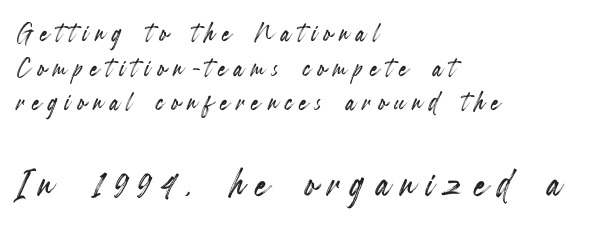
The rendering enlarges the type as you move from the upper chunk to the lower. The face used here is proportionally spaced, like ordinary book or web type. Each row of text sits above clean, open space. What's the leading like? Squeezed, with rows nearly overlapping.
